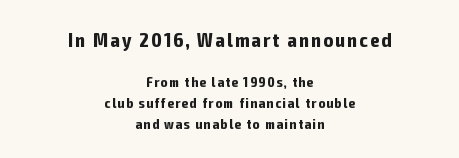
Each glyph is drawn with heavy, bold strokes. The setting favours the middle, as headings and verse often do. Whoever set this chose a conventional vertical rhythm. Of the two passages, the one on top uses the larger point size. The space directly below the letters is spotless.
